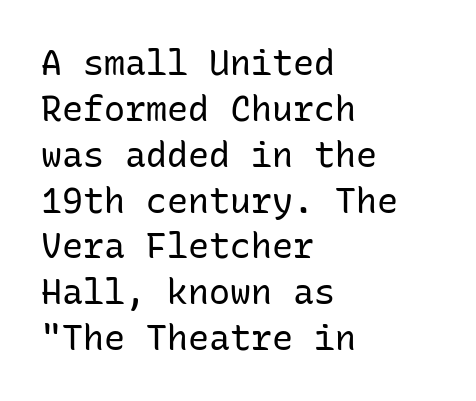
Q: Is the text bold? A: No.
Q: Is the text italic (slanted)? A: No, it is upright.
Q: Is the typeface a serif or a sans-serif typeface? A: Sans-serif.
Q: Is the text underlined? A: No.
Q: How is the paragraph aligned? A: Left-aligned.
Q: Is the spacing between letters normal or unusually wide? A: Normal.
Q: Is the spacing between lines tight, normal or loose? A: Normal.
Q: Width (condensed, normal, or wide)? A: Normal.
Q: Stroke contrast? A: Low.
Q: x-height? A: Medium.
Q: Monospaced? A: Yes.
